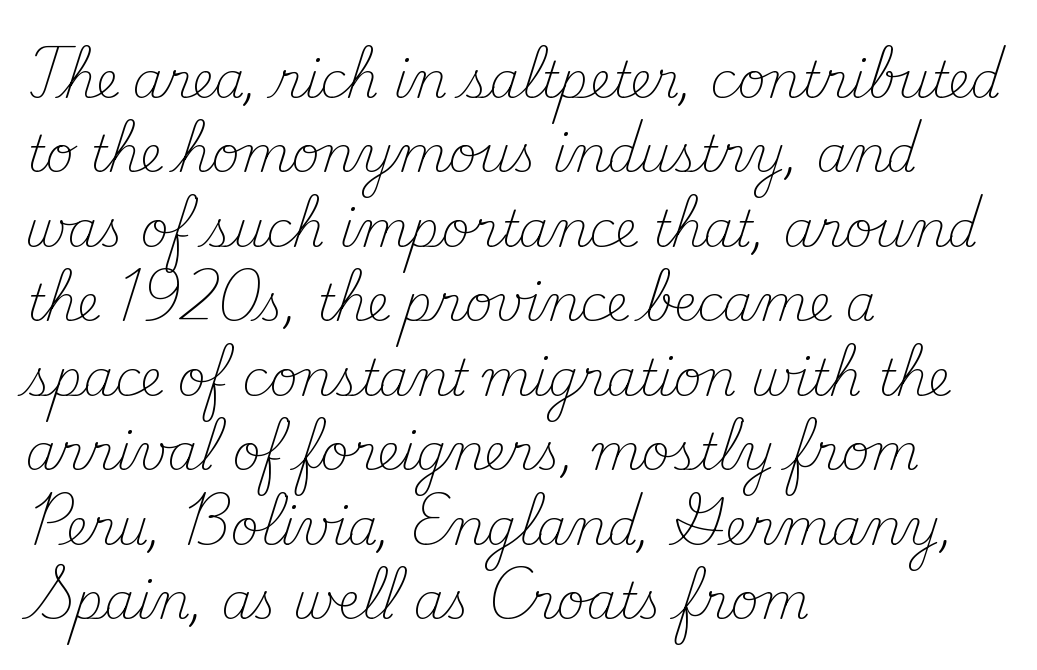
Q: Is the text bold? A: No.
Q: Is the text italic (slanted)? A: Yes.
Q: Is the typeface a serif or a sans-serif typeface? A: Serif.
Q: Is the text underlined? A: No.
Q: How is the paragraph aligned? A: Left-aligned.
Q: Is the spacing between letters normal or unusually wide? A: Normal.
Q: Is the spacing between lines tight, normal or loose? A: Normal.
Q: Width (condensed, normal, or wide)? A: Normal.
Q: Stroke contrast? A: Medium.
Q: x-height? A: Small.
Q: Monospaced? A: No.
